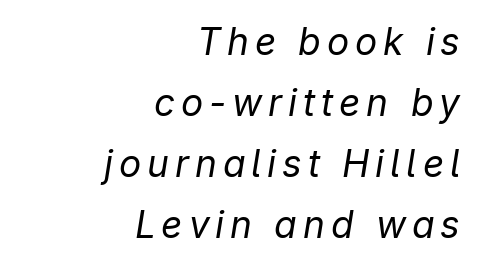
The image shows 37 px regular-weight type, italic (leaning right); set right-aligned, normal line spacing (1.65x), not underlined; low stroke contrast and a medium x-height.
